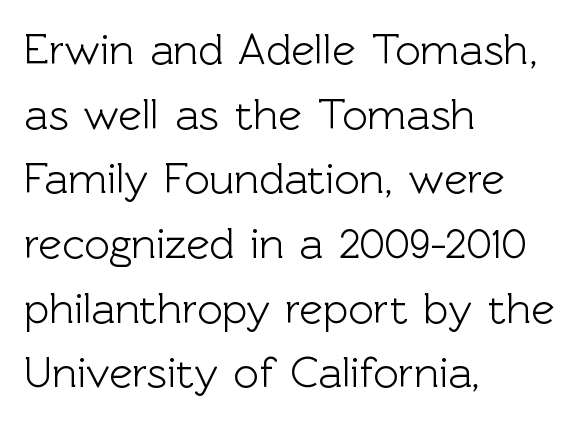
The image shows 44 px sans-serif type, upright; set left-aligned, normal line spacing (1.47x), normal letter spacing, not underlined; a medium x-height.
